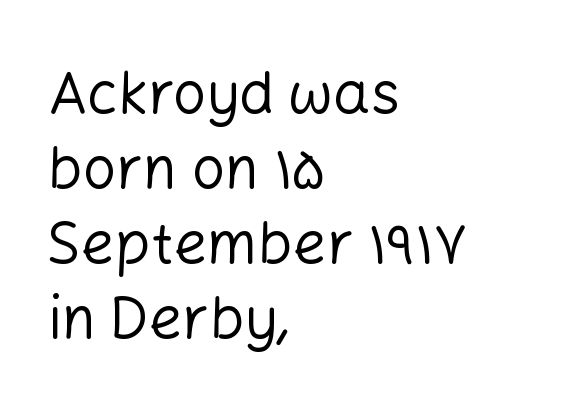
{"serif": "no", "italic": "no", "bold": "no", "weight": "regular", "width": "normal", "stroke_contrast": "low", "x_height": "medium", "monospaced": "no", "underline": "no", "align": "left", "line_spacing": "normal", "line_spacing_ratio": 1.27, "letter_spacing": "normal", "letter_spacing_em": 0.0, "glyph_px": 59}
